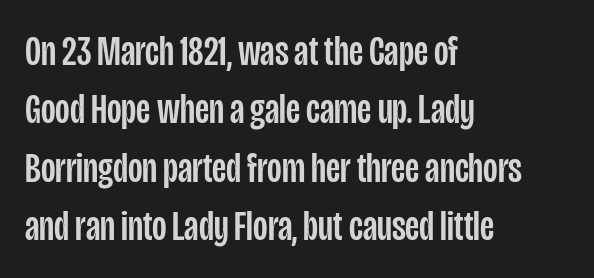
{"serif": "no", "italic": "no", "width": "condensed", "stroke_contrast": "low", "x_height": "large", "monospaced": "no", "underline": "no", "align": "left", "line_spacing": "normal", "line_spacing_ratio": 1.39, "letter_spacing": "normal", "letter_spacing_em": 0.0, "glyph_px": 42}
